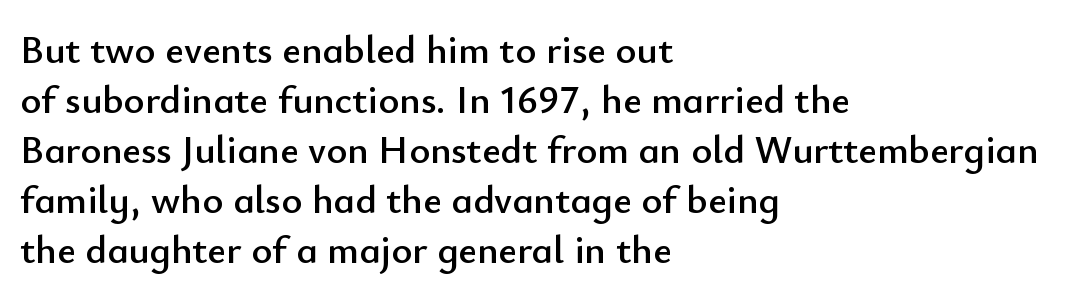
{"serif": "no", "italic": "no", "width": "normal", "stroke_contrast": "low", "x_height": "small", "monospaced": "no", "underline": "no", "align": "left", "line_spacing": "normal", "line_spacing_ratio": 1.25, "letter_spacing": "normal", "letter_spacing_em": 0.0, "glyph_px": 40}
